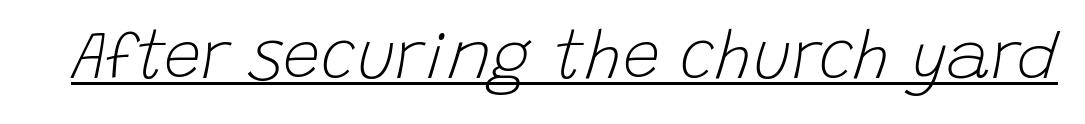
Q: Is the text bold? A: No.
Q: Is the text italic (slanted)? A: Yes, it leans right by about 15 degrees.
Q: Is the text underlined? A: Yes.
Q: Is the spacing between letters normal or unusually wide? A: Normal.
Q: Width (condensed, normal, or wide)? A: Normal.
Q: Stroke contrast? A: Low.
Q: x-height? A: Large.
Q: Monospaced? A: No.
